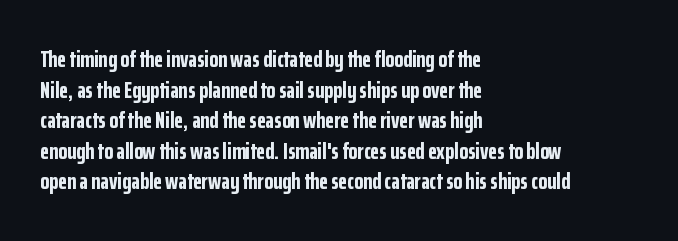
{"italic": "no", "bold": "yes", "underline": "no", "align": "left", "line_spacing": "normal", "line_spacing_ratio": 1.33, "letter_spacing": "normal", "letter_spacing_em": 0.0, "glyph_px": 23}
